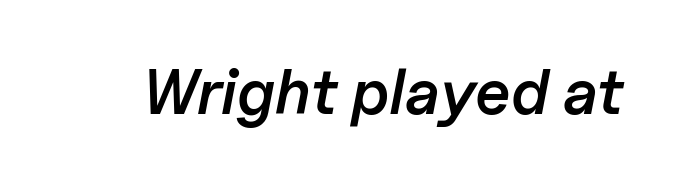
The gap between lines stays unmarked. You could not count columns in this text — the font is proportionally spaced. You can tell it's italic because the verticals aren't actually vertical. The face used here is a semibold: visibly heavier than regular, lighter than bold. Look at the tracking — it's just the regular setting, nothing added.
